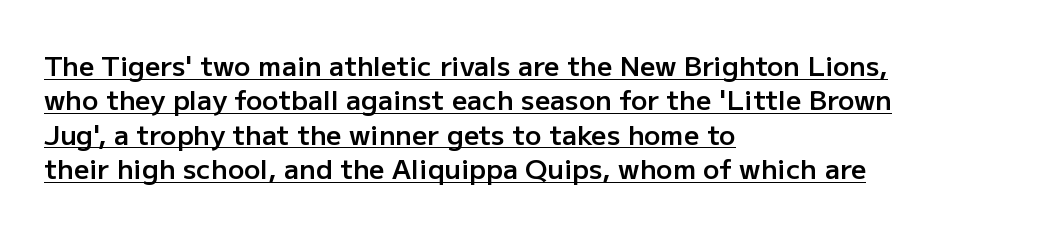
Somebody hit Ctrl+U on this one — the words are underlined. Caption: semibold face, moderately heavy strokes. Normally led — the rows are evenly, conventionally spaced. A classic flush-left, rag-right setting is used for this passage.
